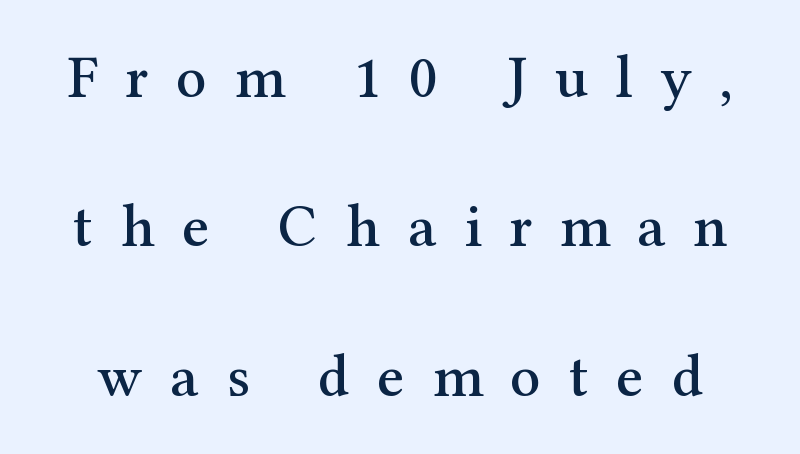
The image shows 60 px serif type, upright; set loose line spacing (2.49x), unusually wide letter spacing (+0.46 em), not underlined; medium stroke contrast and a medium x-height.
